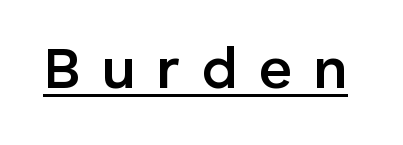
The image shows 58 px semibold sans-serif type, upright; set unusually wide letter spacing (+0.37 em), underlined; low stroke contrast and a medium x-height.
